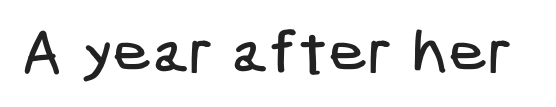
The image shows 62 px condensed sans-serif type; set normal letter spacing, not underlined; low stroke contrast and a medium x-height.
